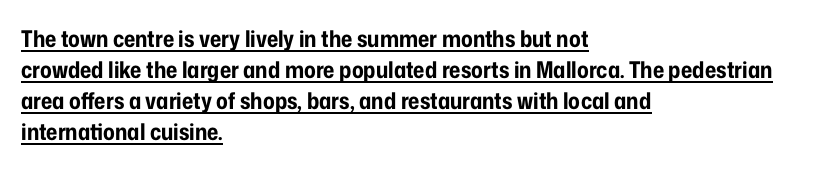
Bold? Absolutely — the strokes are thick and heavy. Underlined type. Line spacing here is normal. Posture: straight, roman, zero tilt. The letters sit at their default tracking, neither squeezed nor spread. One-word summary of the alignment: left.
